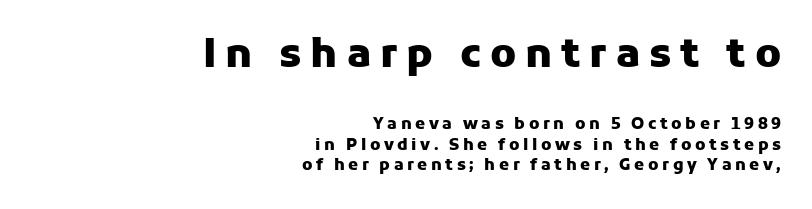
Q: Is the text bold? A: Yes.
Q: Is the text italic (slanted)? A: No, it is upright.
Q: Is the typeface a serif or a sans-serif typeface? A: Sans-serif.
Q: Is the text underlined? A: No.
Q: How is the paragraph aligned? A: Right-aligned.
Q: Is the spacing between letters normal or unusually wide? A: Unusually wide.
Q: Is the spacing between lines tight, normal or loose? A: Normal.
Q: Which block of text is set in a larger size, the first (top) or the second (bottom)? A: The first (top) one.
Q: Width (condensed, normal, or wide)? A: Normal.
Q: Stroke contrast? A: Low.
Q: x-height? A: Medium.
Q: Monospaced? A: No.
